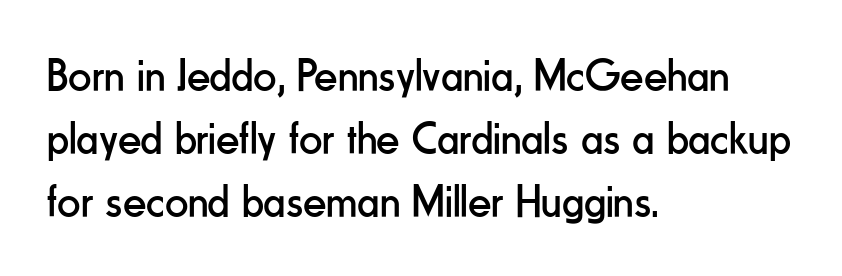
{"serif": "no", "italic": "no", "bold": "no", "weight": "regular", "width": "condensed", "stroke_contrast": "low", "x_height": "small", "monospaced": "no", "underline": "no", "align": "left", "line_spacing": "normal", "line_spacing_ratio": 1.37, "letter_spacing": "normal", "letter_spacing_em": 0.0, "glyph_px": 46}
